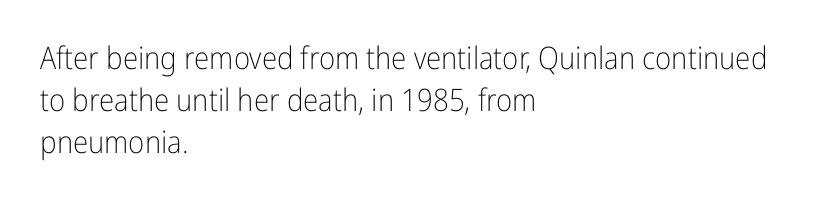
The image shows 31 px light, condensed sans-serif type, upright; set left-aligned, normal line spacing (1.35x), normal letter spacing, not underlined; low stroke contrast and a medium x-height.
